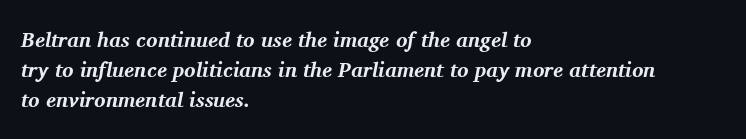
The image shows 21 px bold type, italic (leaning right); set left-aligned, normal line spacing (1.43x), normal letter spacing, not underlined.
